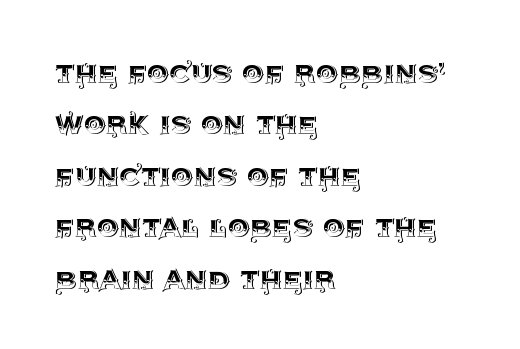
The image shows 35 px text type, upright; set left-aligned, normal line spacing (1.47x), normal letter spacing, not underlined; a large x-height.
